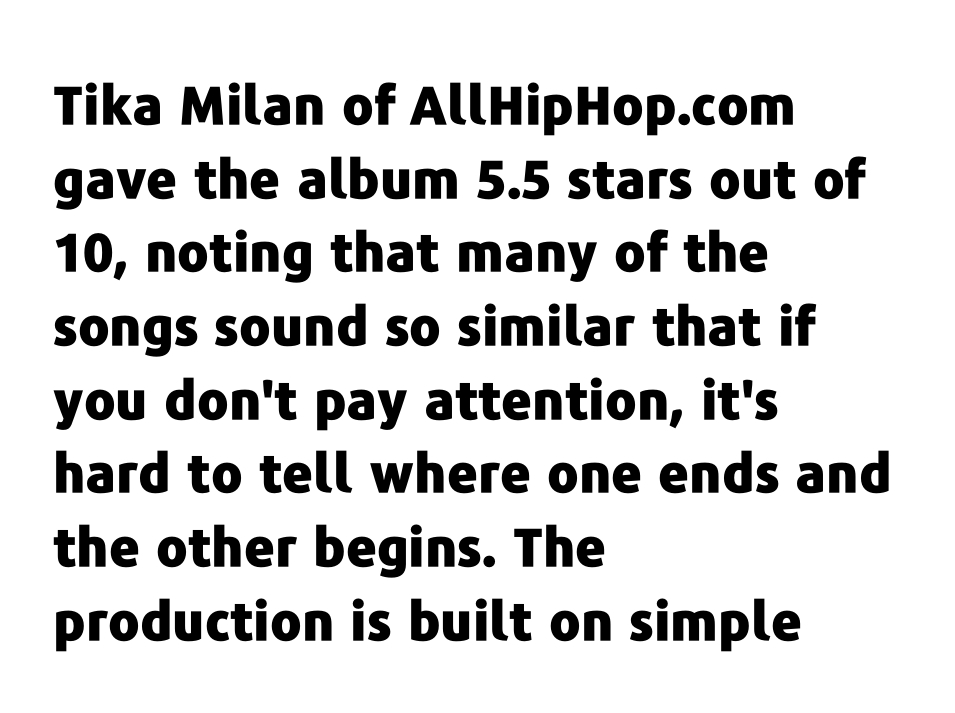
The image shows 53 px heavy sans-serif type, upright; set left-aligned, normal line spacing (1.39x), normal letter spacing, not underlined; low stroke contrast and a medium x-height.
